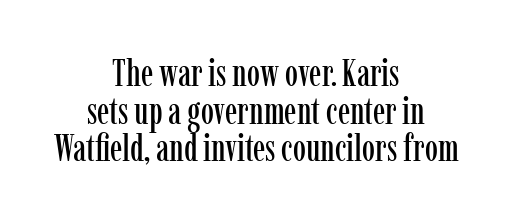
This sample has the flowing, uneven cadence of proportional lettering. The letters stand upright; this is a roman face. Caption: multi-line text, centered on the measure. Serifs: yes, visible at the terminals of the letterforms.
